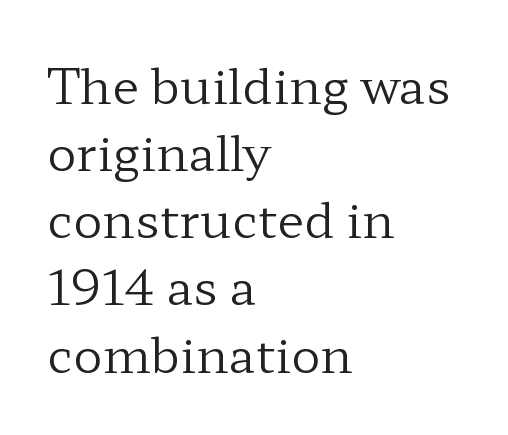
The image shows 49 px regular-weight, wide serif type, upright; set left-aligned, normal line spacing (1.37x), normal letter spacing, not underlined; low stroke contrast and a medium x-height.
